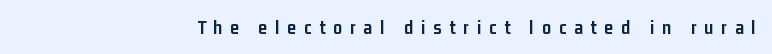
Q: Is the text bold? A: Yes.
Q: Is the text italic (slanted)? A: No, it is upright.
Q: Is the text underlined? A: No.
Q: Is the spacing between letters normal or unusually wide? A: Unusually wide.
